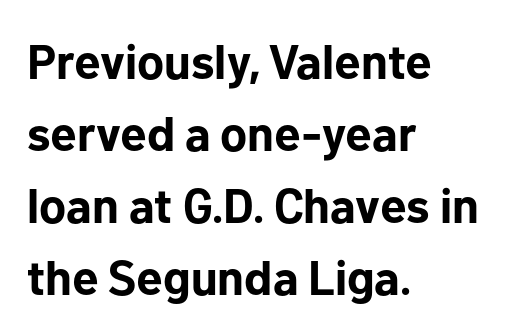
{"serif": "no", "italic": "no", "bold": "yes", "weight": "bold", "width": "normal", "stroke_contrast": "low", "x_height": "medium", "monospaced": "no", "underline": "no", "align": "left", "line_spacing": "normal", "line_spacing_ratio": 1.5, "letter_spacing": "normal", "letter_spacing_em": 0.0, "glyph_px": 48}
